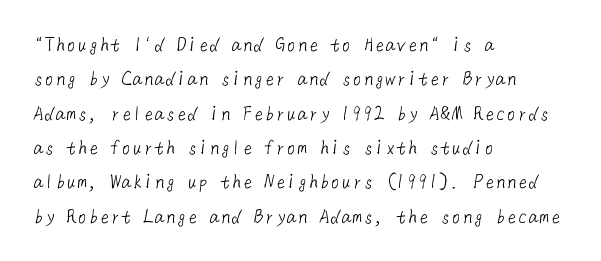
Q: Is the text bold? A: No.
Q: Is the text underlined? A: No.
Q: How is the paragraph aligned? A: Left-aligned.
Q: Is the spacing between letters normal or unusually wide? A: Normal.
Q: Is the spacing between lines tight, normal or loose? A: Normal.
